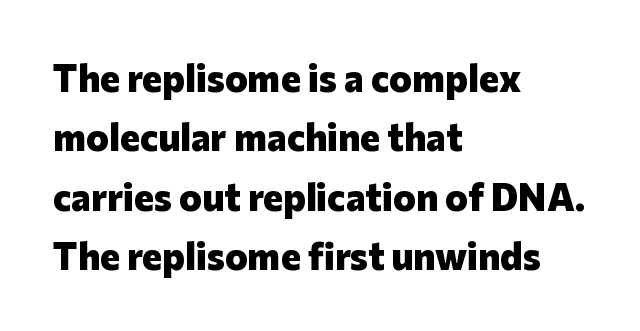
Q: Is the text bold? A: Yes.
Q: Is the text italic (slanted)? A: No, it is upright.
Q: Is the typeface a serif or a sans-serif typeface? A: Sans-serif.
Q: Is the text underlined? A: No.
Q: How is the paragraph aligned? A: Left-aligned.
Q: Is the spacing between letters normal or unusually wide? A: Normal.
Q: Is the spacing between lines tight, normal or loose? A: Normal.
Q: Width (condensed, normal, or wide)? A: Normal.
Q: Stroke contrast? A: Low.
Q: x-height? A: Medium.
Q: Monospaced? A: No.
